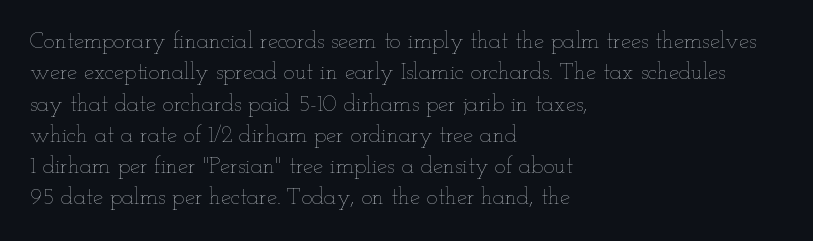
One glance says typical: line gaps are just what's usual. What stands out about the letter spacing? Nothing — it is the standard amount. This reads as an unemphasized weight, regular at the heaviest. The text block is weighted toward the left margin, trailing off unevenly rightward. Descender tails drop into unmarked territory. The specimen reads as upright at a glance.
